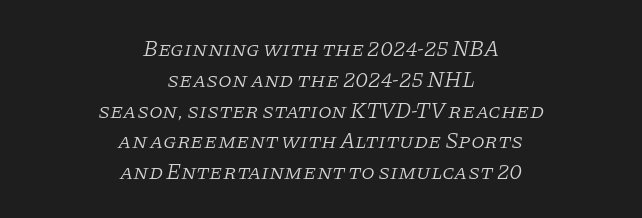
{"italic": "yes", "lean": "right", "slant_degrees": 11, "bold": "no", "underline": "no", "align": "center", "line_spacing": "normal", "line_spacing_ratio": 1.4, "letter_spacing": "normal", "letter_spacing_em": 0.0, "glyph_px": 22}
